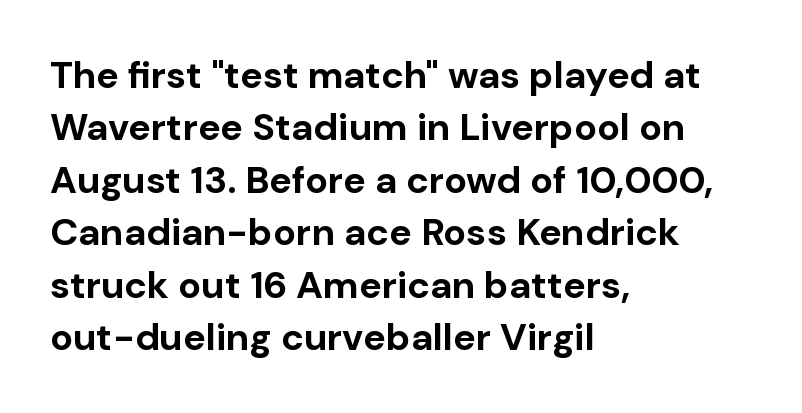
The image shows 38 px bold sans-serif type, upright; set left-aligned, normal line spacing (1.38x), normal letter spacing, not underlined; low stroke contrast and a medium x-height.
